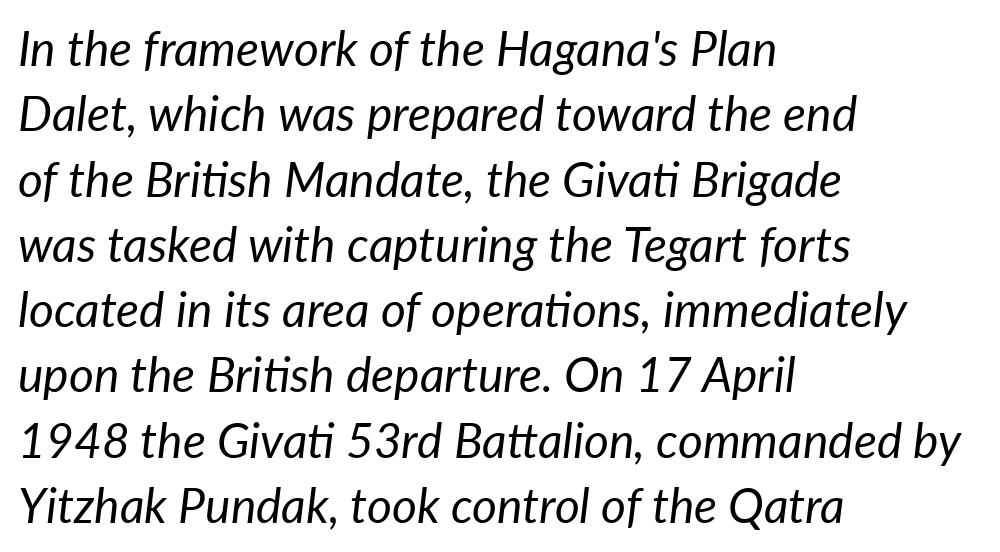
{"italic": "yes", "lean": "right", "slant_degrees": 7, "bold": "no", "weight": "regular", "width": "normal", "stroke_contrast": "low", "x_height": "medium", "monospaced": "no", "underline": "no", "align": "left", "line_spacing": "normal", "line_spacing_ratio": 1.36, "letter_spacing": "normal", "letter_spacing_em": 0.0, "glyph_px": 48}
